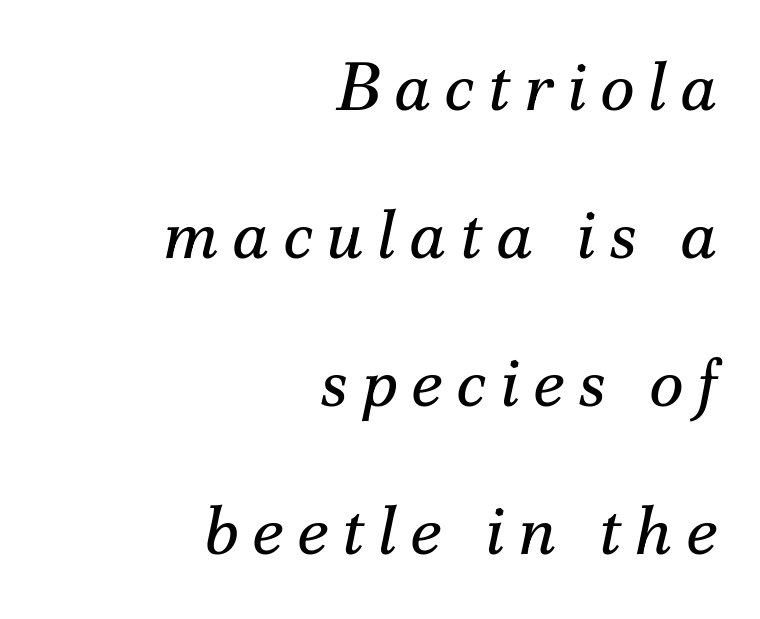
Q: Is the text bold? A: No.
Q: Is the text italic (slanted)? A: Yes, it leans right by about 12 degrees.
Q: Is the typeface a serif or a sans-serif typeface? A: Serif.
Q: Is the text underlined? A: No.
Q: How is the paragraph aligned? A: Right-aligned.
Q: Is the spacing between letters normal or unusually wide? A: Unusually wide.
Q: Is the spacing between lines tight, normal or loose? A: Loose.
Q: Width (condensed, normal, or wide)? A: Normal.
Q: Stroke contrast? A: Medium.
Q: x-height? A: Small.
Q: Monospaced? A: No.
